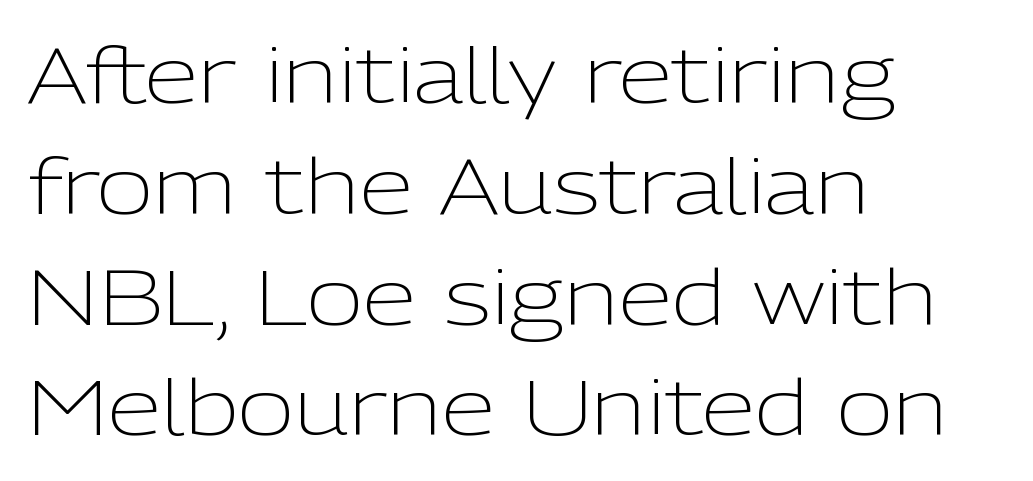
The image shows 78 px light sans-serif type, upright; set left-aligned, normal line spacing (1.42x), normal letter spacing, not underlined; low stroke contrast and a medium x-height.
